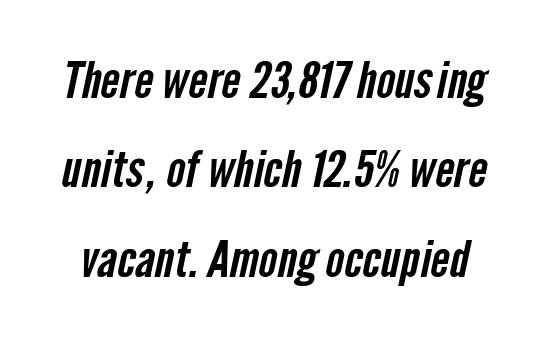
The image shows 50 px condensed sans-serif type; set line spacing 1.79x, normal letter spacing, not underlined; low stroke contrast and a medium x-height.
